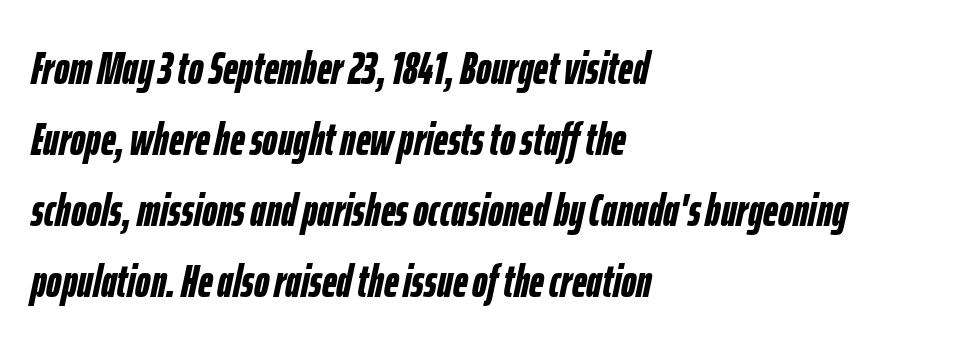
The image shows 46 px semibold, condensed type, italic (leaning right); set left-aligned, normal line spacing (1.54x), normal letter spacing, not underlined; low stroke contrast and a medium x-height.
